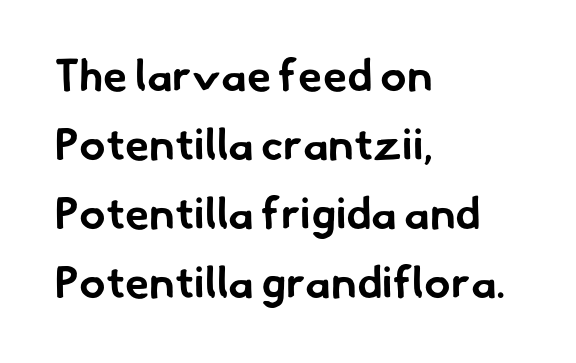
Look at the bottom of the vertical strokes: they stop flat, with no serifs. The string is rendered with underlining switched off. Its strokes are broad and dark, the hallmark of bold type. Think of a printed novel: that variable character pitch is what you see here. The type is set solid horizontally, with unmodified tracking. Does the leading feel generous? No, just average.
